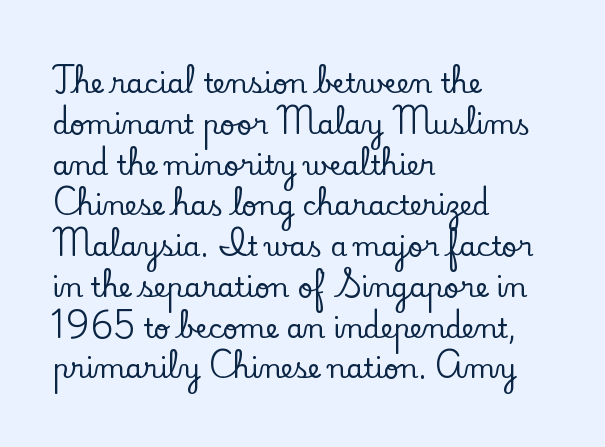
The typography opts for an upright posture over an oblique one. Descenders hang freely into open space. The rag falls on the right side of this text block. No extra tracking has been applied to these lines. Does the leading feel generous? No, just average.
